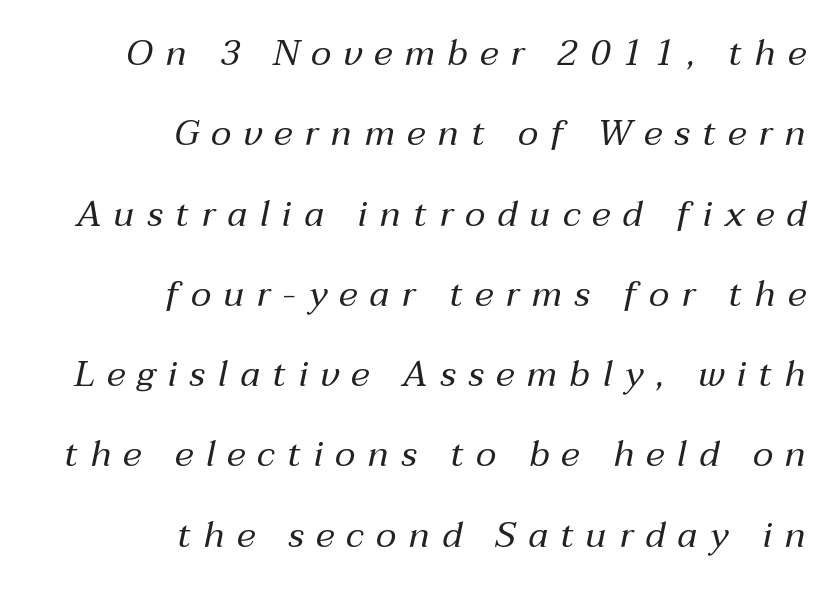
Q: Is the text bold? A: No.
Q: Is the text italic (slanted)? A: Yes, it leans right by about 12 degrees.
Q: Is the text underlined? A: No.
Q: How is the paragraph aligned? A: Right-aligned.
Q: Is the spacing between letters normal or unusually wide? A: Unusually wide.
Q: Is the spacing between lines tight, normal or loose? A: Loose.
Q: Width (condensed, normal, or wide)? A: Normal.
Q: Stroke contrast? A: Medium.
Q: x-height? A: Medium.
Q: Monospaced? A: No.
